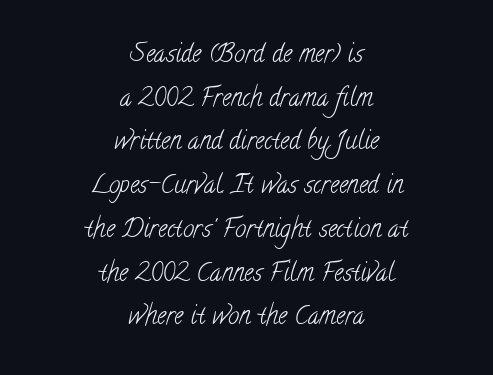
The image shows 25 px text type; set centered, line spacing 1.75x, normal letter spacing, not underlined.
